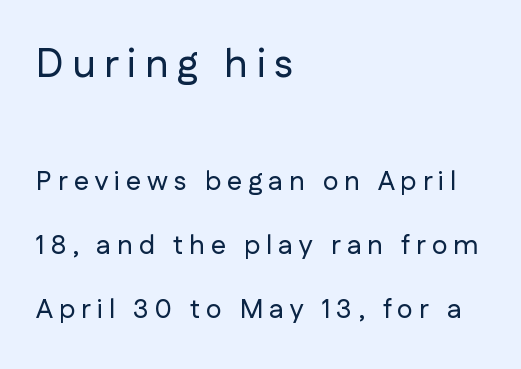
{"serif": "no", "italic": "no", "width": "normal", "stroke_contrast": "low", "x_height": "medium", "monospaced": "no", "underline": "no", "align": "left", "line_spacing": "loose", "line_spacing_ratio": 2.36, "letter_spacing": "wide", "letter_spacing_em": 0.22, "larger_block": "first", "size_ratio": 1.48, "glyph_px": 40}
